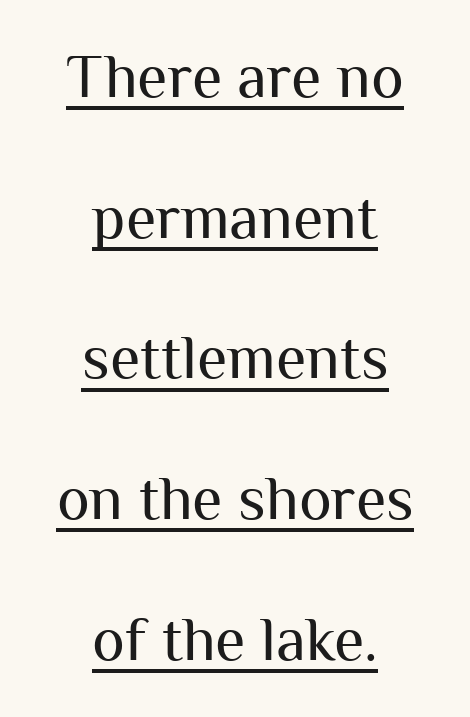
The image shows 62 px regular-weight sans-serif type, upright; set centered, loose line spacing (2.27x), normal letter spacing, underlined; medium stroke contrast and a medium x-height.
